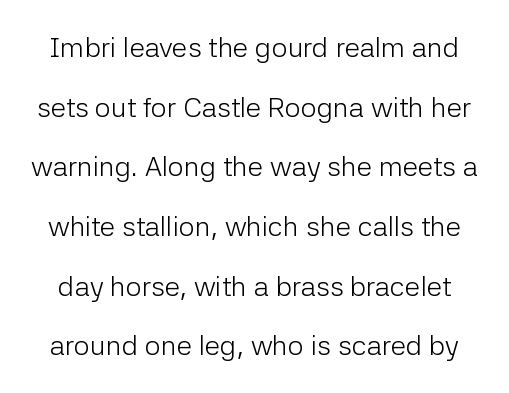
{"serif": "no", "italic": "no", "bold": "no", "weight": "light", "width": "normal", "stroke_contrast": "low", "x_height": "medium", "monospaced": "no", "underline": "no", "line_spacing": "loose", "line_spacing_ratio": 2.13, "letter_spacing": "normal", "letter_spacing_em": 0.0, "glyph_px": 28}
